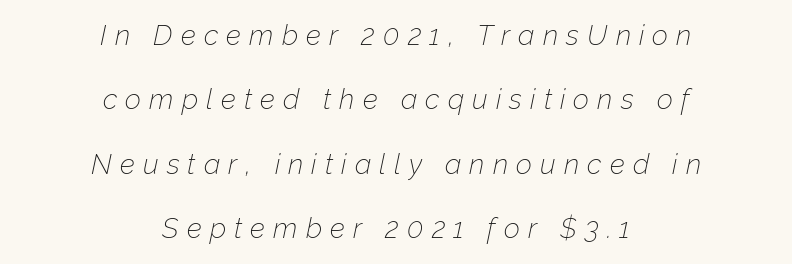
The image shows 28 px thin type, italic (leaning right); set centered, loose line spacing (2.3x), unusually wide letter spacing (+0.29 em), not underlined; low stroke contrast and a medium x-height.
